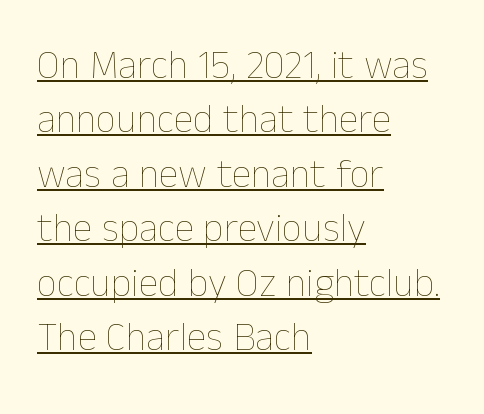
Q: Is the text bold? A: No.
Q: Is the text italic (slanted)? A: No, it is upright.
Q: Is the text underlined? A: Yes.
Q: How is the paragraph aligned? A: Left-aligned.
Q: Is the spacing between letters normal or unusually wide? A: Normal.
Q: Is the spacing between lines tight, normal or loose? A: Normal.
Q: Width (condensed, normal, or wide)? A: Normal.
Q: Stroke contrast? A: Low.
Q: x-height? A: Medium.
Q: Monospaced? A: No.
